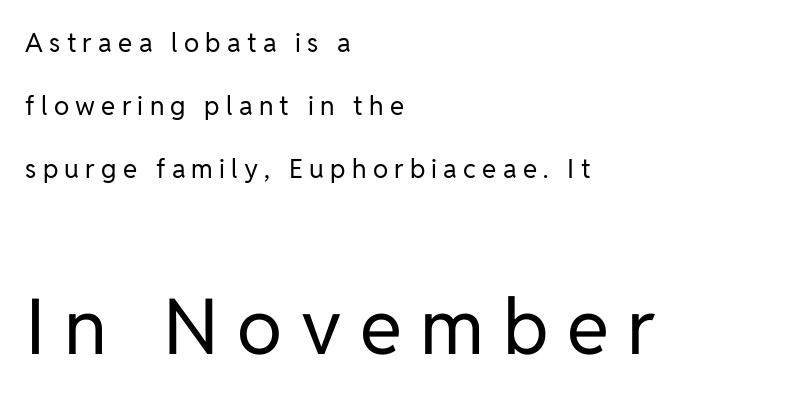
Each letter keeps its own natural width here, so spacing adapts to shape. The face used here appears at its bigger size in the lower chunk. This rendering widens character spacing well past its baseline value. Loosely led — the rows are spread out. Each letter's strokes conclude bluntly, with no projecting serifs. Horizontally, the lines are justified to the leading edge only.
